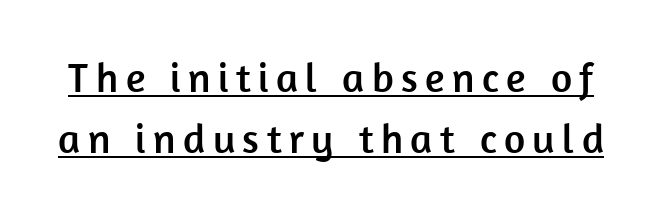
The font family rendered here belongs to the sans-serif group. Spacing verdict: proportional, widths tailored to each character. Successive baselines arrive at the customary interval. Glance below the letters and you will spot a drawn line.
